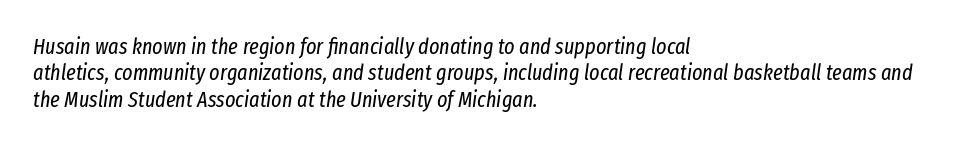
The image shows 22 px text type, italic (leaning right); set left-aligned, line spacing 1.2x, normal letter spacing, not underlined.
